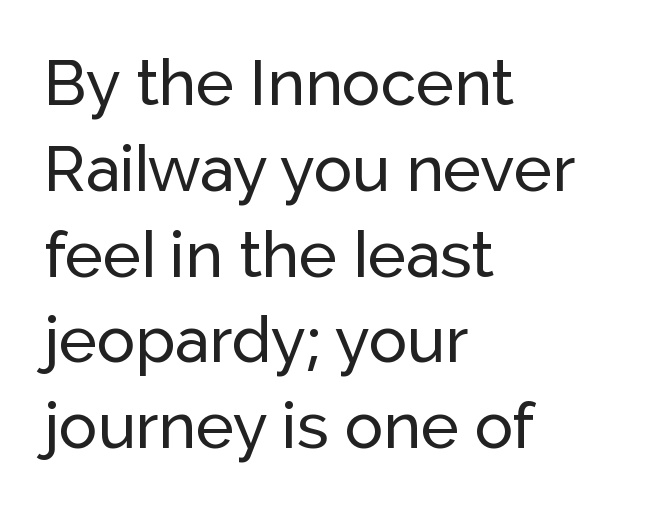
Q: Is the text italic (slanted)? A: No, it is upright.
Q: Is the typeface a serif or a sans-serif typeface? A: Sans-serif.
Q: Is the text underlined? A: No.
Q: How is the paragraph aligned? A: Left-aligned.
Q: Is the spacing between letters normal or unusually wide? A: Normal.
Q: Is the spacing between lines tight, normal or loose? A: Normal.
Q: Width (condensed, normal, or wide)? A: Normal.
Q: Stroke contrast? A: Low.
Q: x-height? A: Medium.
Q: Monospaced? A: No.
